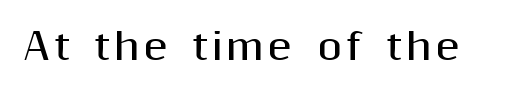
Q: Is the text bold? A: Yes.
Q: Is the text italic (slanted)? A: No, it is upright.
Q: Is the typeface a serif or a sans-serif typeface? A: Sans-serif.
Q: Is the text underlined? A: No.
Q: Width (condensed, normal, or wide)? A: Normal.
Q: Stroke contrast? A: Medium.
Q: x-height? A: Medium.
Q: Monospaced? A: No.
